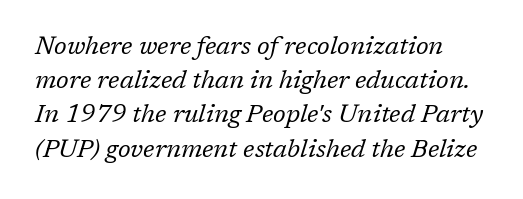
Q: Is the text bold? A: No.
Q: Is the text italic (slanted)? A: Yes, it leans right by about 17 degrees.
Q: Is the text underlined? A: No.
Q: Is the spacing between letters normal or unusually wide? A: Normal.
Q: Is the spacing between lines tight, normal or loose? A: Normal.
